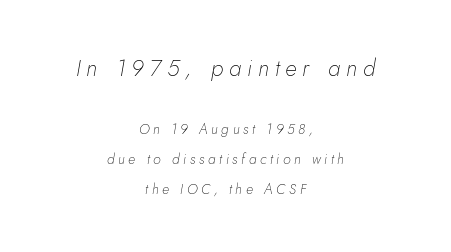
Q: Is the text bold? A: No.
Q: Is the text italic (slanted)? A: Yes, it leans right by about 10 degrees.
Q: Is the text underlined? A: No.
Q: How is the paragraph aligned? A: Centered.
Q: Is the spacing between letters normal or unusually wide? A: Unusually wide.
Q: Is the spacing between lines tight, normal or loose? A: Loose.
Q: Which block of text is set in a larger size, the first (top) or the second (bottom)? A: The first (top) one.
